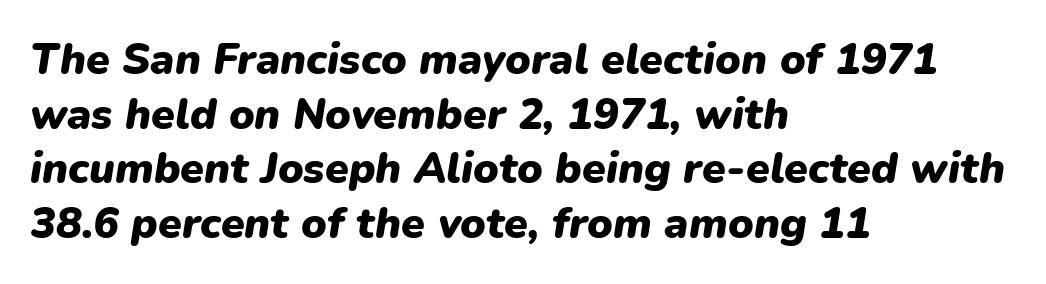
A typesetter would call this proportional, since set widths differ per character. How would I describe the line gaps? Plain and ordinary. The lines in this sample share a left origin and differ only in where they stop. Nothing unusual about the tracking: characters are spaced as the font intends.
